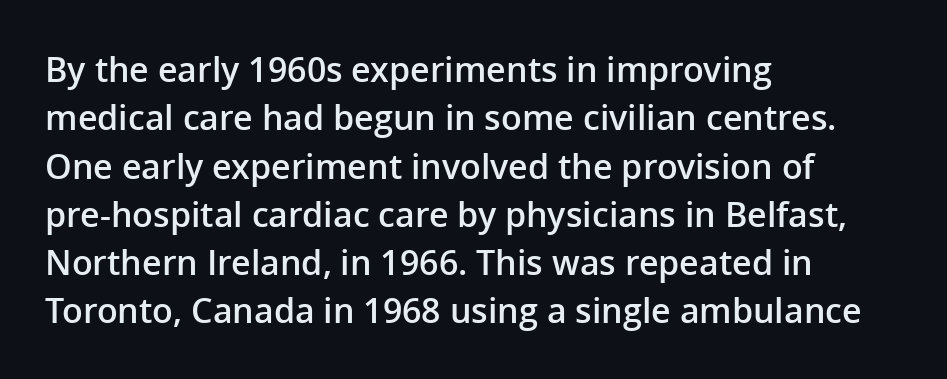
Q: Is the text bold? A: Semi-bold.
Q: Is the text italic (slanted)? A: No, it is upright.
Q: Is the typeface a serif or a sans-serif typeface? A: Sans-serif.
Q: Is the text underlined? A: No.
Q: How is the paragraph aligned? A: Left-aligned.
Q: Is the spacing between letters normal or unusually wide? A: Normal.
Q: Is the spacing between lines tight, normal or loose? A: Normal.
Q: Width (condensed, normal, or wide)? A: Normal.
Q: Stroke contrast? A: Low.
Q: x-height? A: Medium.
Q: Monospaced? A: No.
